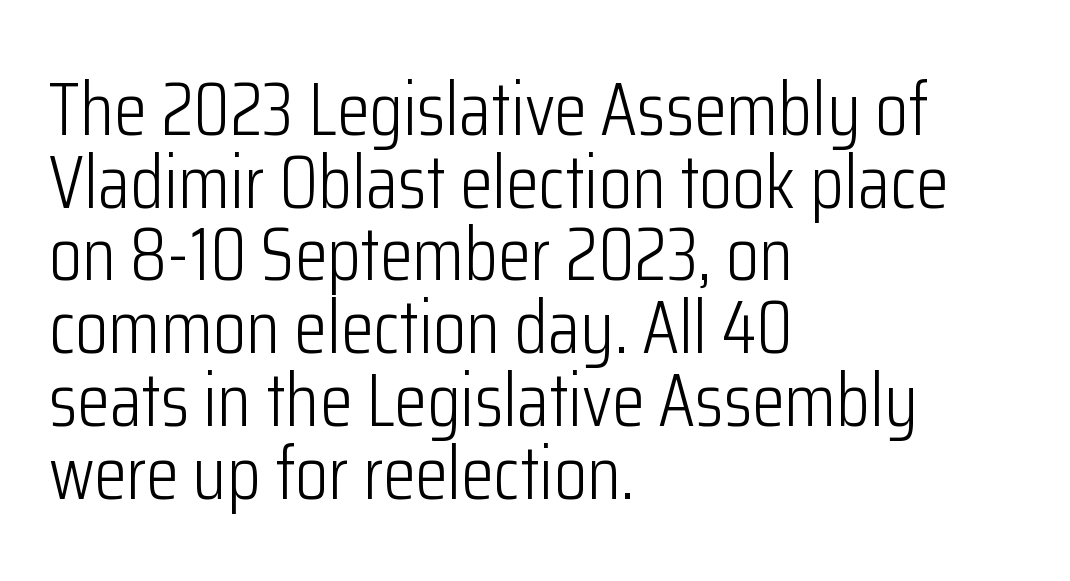
Q: Is the text bold? A: No.
Q: Is the text italic (slanted)? A: No, it is upright.
Q: Is the typeface a serif or a sans-serif typeface? A: Sans-serif.
Q: Is the text underlined? A: No.
Q: How is the paragraph aligned? A: Left-aligned.
Q: Is the spacing between letters normal or unusually wide? A: Normal.
Q: Is the spacing between lines tight, normal or loose? A: Tight.
Q: Width (condensed, normal, or wide)? A: Condensed.
Q: Stroke contrast? A: Low.
Q: x-height? A: Medium.
Q: Monospaced? A: No.
